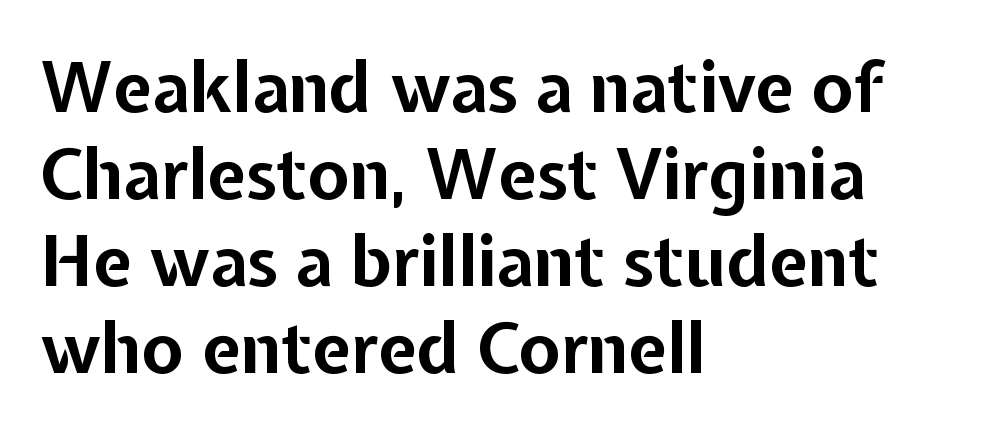
The image shows 69 px bold sans-serif type, upright; set left-aligned, normal line spacing (1.26x), normal letter spacing, not underlined; low stroke contrast and a medium x-height.
